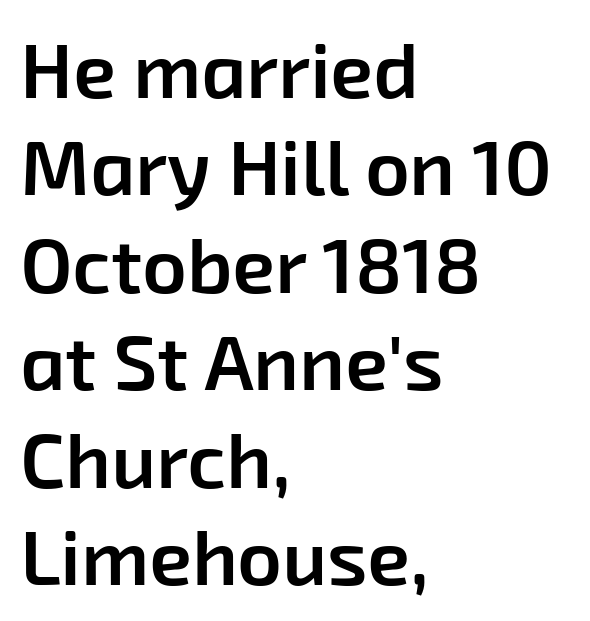
Characters follow at the spacing the type designer built in. Is the type bold? Partly — it's a semibold, heavier than regular but not fully bold. A typesetter would call this proportional, since set widths differ per character. Vertical spacing — default. This rendering employs a face without finishing strokes, i.e., a sans-serif.
